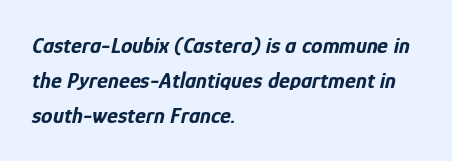
{"italic": "yes", "lean": "right", "slant_degrees": 12, "bold": "yes", "underline": "no", "align": "left", "line_spacing": "normal", "line_spacing_ratio": 1.52, "letter_spacing": "normal", "letter_spacing_em": 0.0, "glyph_px": 23}
